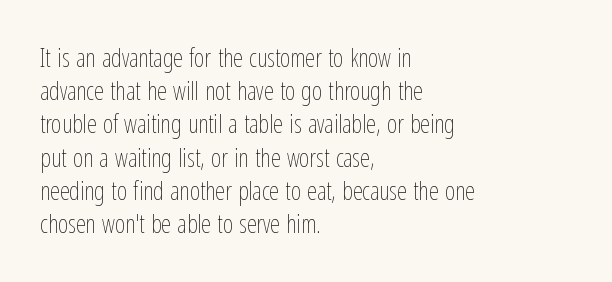
{"italic": "no", "bold": "no", "underline": "no", "align": "left", "line_spacing": "normal", "line_spacing_ratio": 1.33, "letter_spacing": "normal", "letter_spacing_em": 0.0, "glyph_px": 25}
